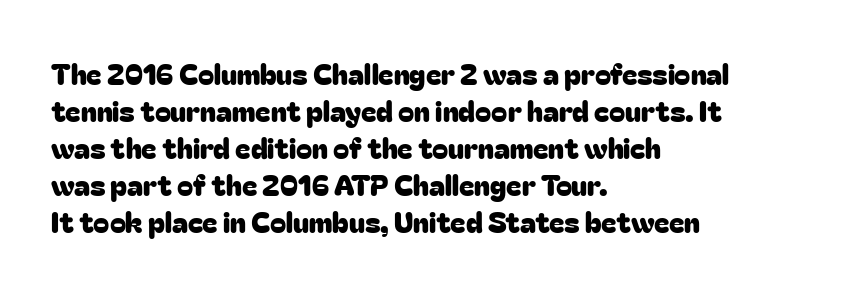
The image shows 29 px sans-serif type, upright; set left-aligned, normal line spacing (1.28x), normal letter spacing, not underlined; low stroke contrast and a medium x-height.
